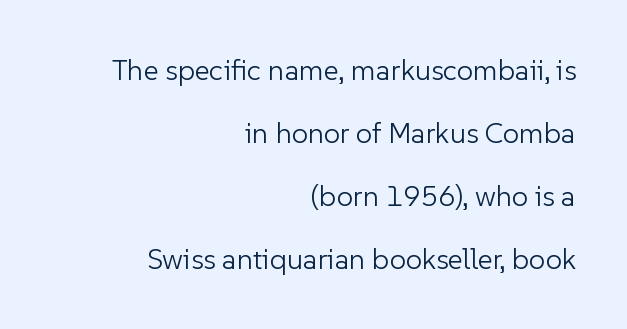
Q: Is the text bold? A: No.
Q: Is the text italic (slanted)? A: No, it is upright.
Q: Is the typeface a serif or a sans-serif typeface? A: Sans-serif.
Q: Is the text underlined? A: No.
Q: How is the paragraph aligned? A: Right-aligned.
Q: Is the spacing between letters normal or unusually wide? A: Normal.
Q: Is the spacing between lines tight, normal or loose? A: Loose.
Q: Width (condensed, normal, or wide)? A: Normal.
Q: Stroke contrast? A: Low.
Q: x-height? A: Medium.
Q: Monospaced? A: No.
